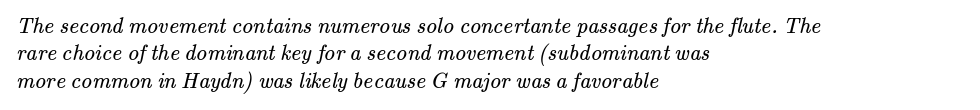
The image shows 22 px text type; set left-aligned, normal line spacing (1.25x), normal letter spacing, not underlined.
